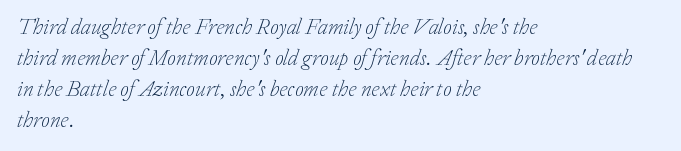
The letterforms sit at book weight or below. Compared with a centered layout, this one pins lines to the left instead. The font's italic variant was chosen for this text. Lines of text with bare space underneath. Line spacing here is normal.
